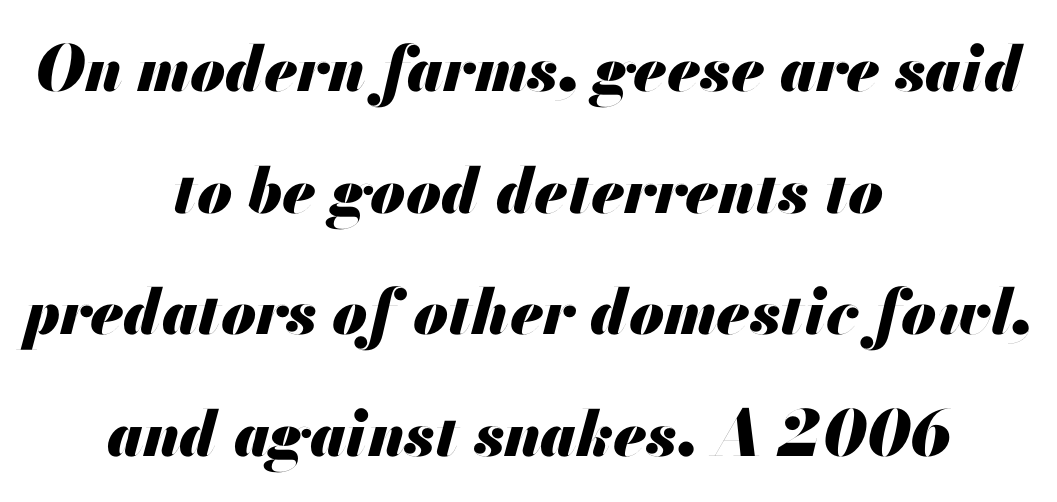
The image shows 63 px heavy type, italic (leaning right); set centered, loose line spacing (1.93x), normal letter spacing, not underlined; medium stroke contrast and a small x-height.
